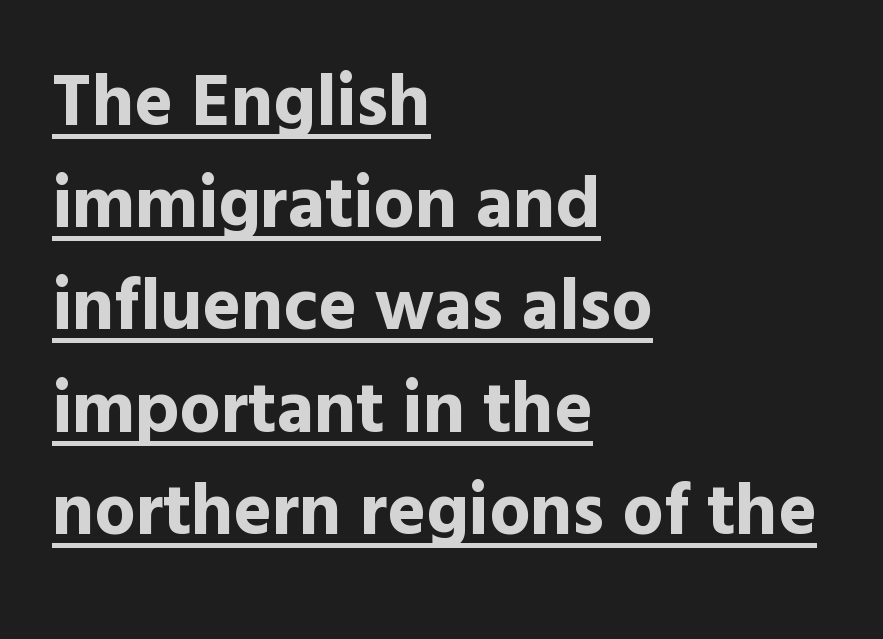
The image shows 73 px bold sans-serif type, upright; set left-aligned, normal line spacing (1.4x), normal letter spacing, underlined; a medium x-height.
